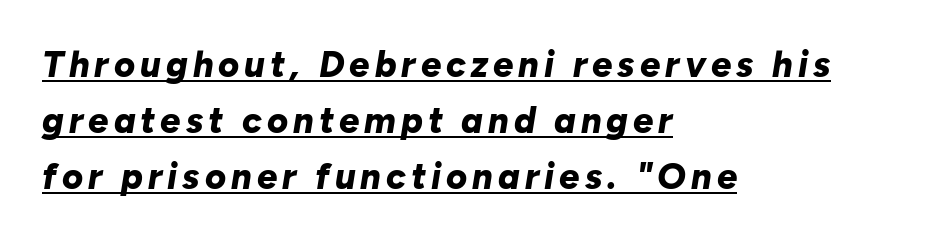
Q: Is the text bold? A: Yes.
Q: Is the text italic (slanted)? A: Yes, it leans right by about 10 degrees.
Q: Is the text underlined? A: Yes.
Q: How is the paragraph aligned? A: Left-aligned.
Q: Is the spacing between lines tight, normal or loose? A: Normal.
Q: Width (condensed, normal, or wide)? A: Normal.
Q: Stroke contrast? A: Low.
Q: x-height? A: Medium.
Q: Monospaced? A: No.
